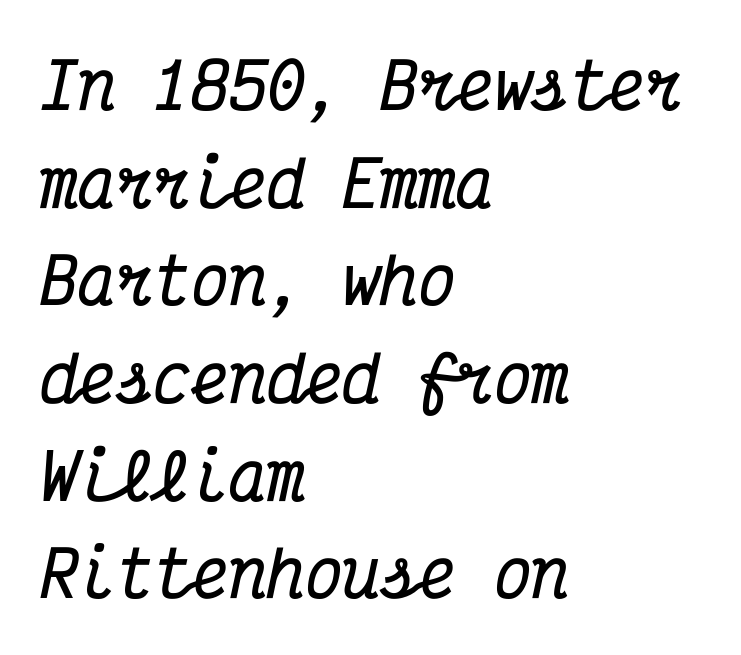
Q: Is the text bold? A: Yes.
Q: Is the text italic (slanted)? A: Yes, it leans right by about 12 degrees.
Q: Is the typeface a serif or a sans-serif typeface? A: Serif.
Q: Is the text underlined? A: No.
Q: How is the paragraph aligned? A: Left-aligned.
Q: Is the spacing between letters normal or unusually wide? A: Normal.
Q: Is the spacing between lines tight, normal or loose? A: Normal.
Q: Width (condensed, normal, or wide)? A: Condensed.
Q: Stroke contrast? A: Medium.
Q: x-height? A: Medium.
Q: Monospaced? A: Yes.
